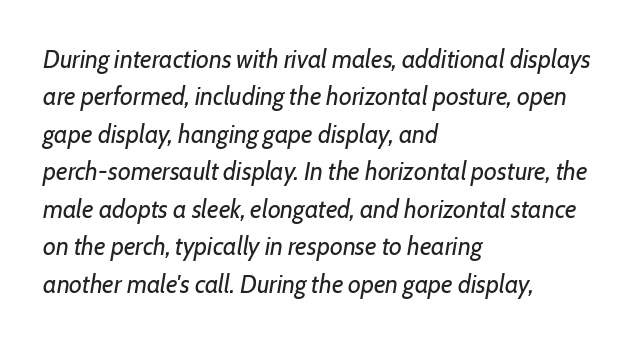
Nobody touched the tracking dial on this one. The font is comparable to plain body text, perhaps lighter. Quick note: interline space is typical. Descender tails drop into unmarked territory. An italicized treatment has been applied to the whole sample. The text block is weighted toward the left margin, trailing off unevenly rightward.
